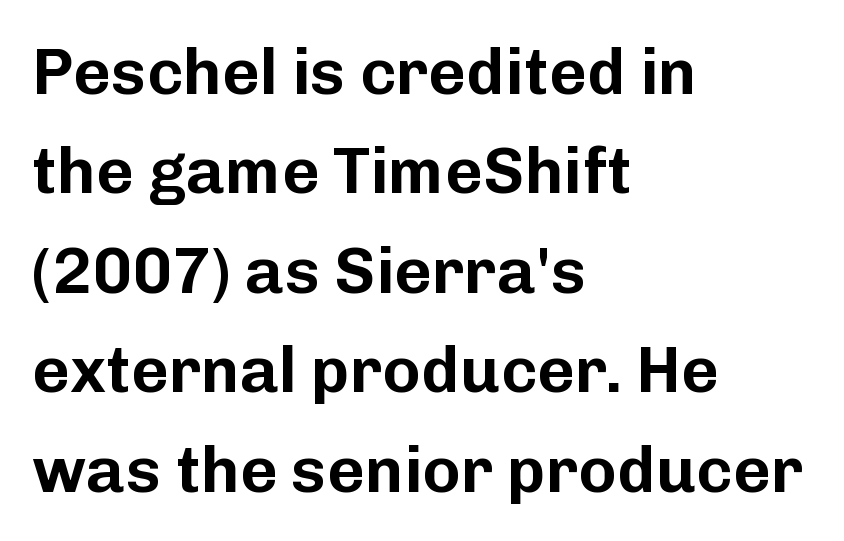
{"serif": "no", "italic": "no", "width": "normal", "stroke_contrast": "low", "x_height": "medium", "monospaced": "no", "underline": "no", "align": "left", "line_spacing": "normal", "line_spacing_ratio": 1.53, "letter_spacing": "normal", "letter_spacing_em": 0.0, "glyph_px": 65}
